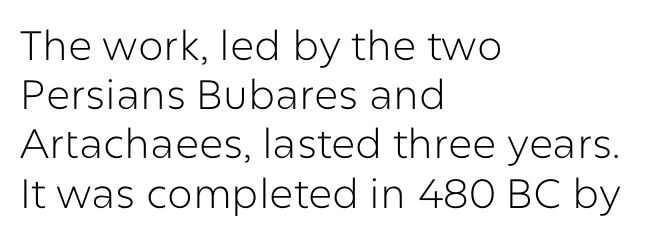
Every stem runs plumb, perpendicular to the baseline. Each line starts at the same left margin while the right side varies. No letter is thick-stroked: the sample isn't bold. The face used here is proportionally spaced, like ordinary book or web type. Anything drawn beneath the words? Only blank space. Glyph-to-glyph distance matches everyday printed text.
